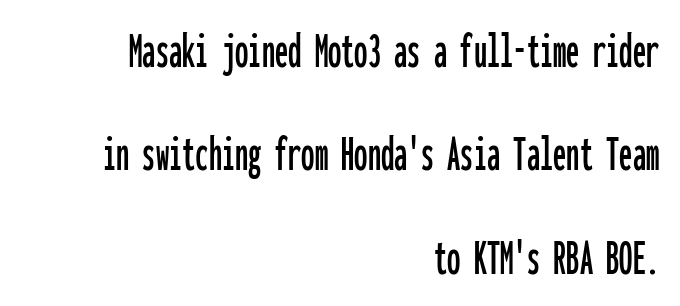
Q: Is the text italic (slanted)? A: No, it is upright.
Q: Is the typeface a serif or a sans-serif typeface? A: Sans-serif.
Q: Is the text underlined? A: No.
Q: How is the paragraph aligned? A: Right-aligned.
Q: Is the spacing between letters normal or unusually wide? A: Normal.
Q: Is the spacing between lines tight, normal or loose? A: Loose.
Q: Width (condensed, normal, or wide)? A: Condensed.
Q: Stroke contrast? A: Low.
Q: x-height? A: Medium.
Q: Monospaced? A: Yes.
